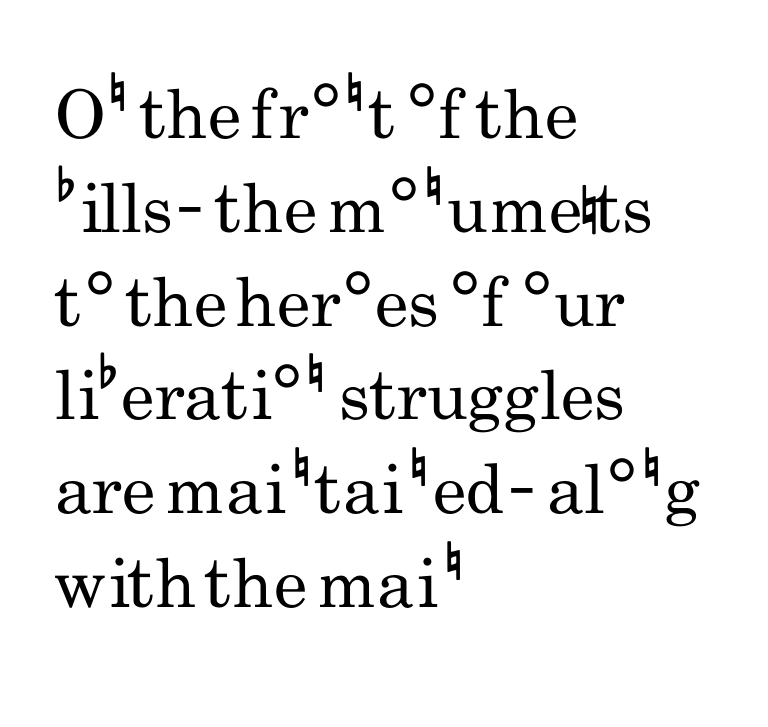
Which margin do the lines hug? The left one — the right edge is uneven. Does the lettering tilt? It doesn't — this is upright. A typesetter would call this zero additional tracking. Varying glyph widths throughout — classic text-font behaviour. These glyphs show unthickened strokes, regular width or finer. The typeface chosen for these lines omits serifs.
